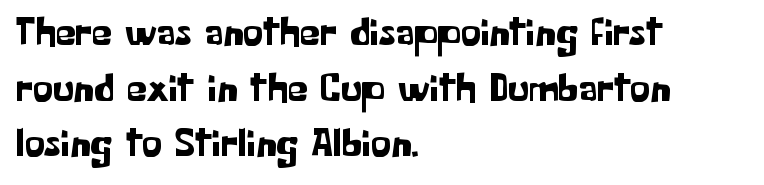
Q: Is the text italic (slanted)? A: No, it is upright.
Q: Is the typeface a serif or a sans-serif typeface? A: Sans-serif.
Q: Is the text underlined? A: No.
Q: How is the paragraph aligned? A: Left-aligned.
Q: Is the spacing between letters normal or unusually wide? A: Normal.
Q: Is the spacing between lines tight, normal or loose? A: Normal.
Q: Width (condensed, normal, or wide)? A: Normal.
Q: Stroke contrast? A: Low.
Q: x-height? A: Medium.
Q: Monospaced? A: No.
